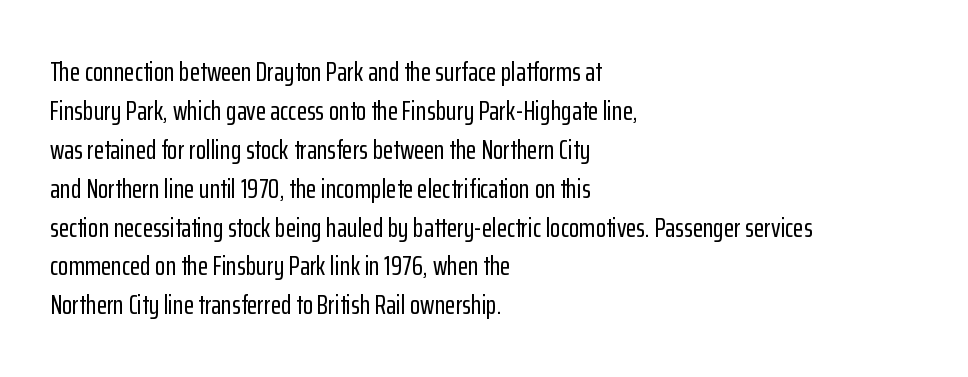
The image shows 27 px text type, upright; set left-aligned, normal line spacing (1.44x), normal letter spacing, not underlined.
